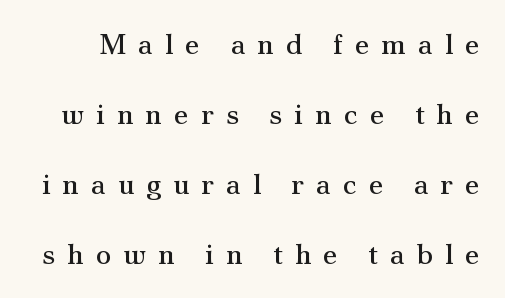
The image shows 29 px regular-weight serif type, upright; set loose line spacing (2.41x), unusually wide letter spacing (+0.41 em), not underlined; medium stroke contrast and a small x-height.
